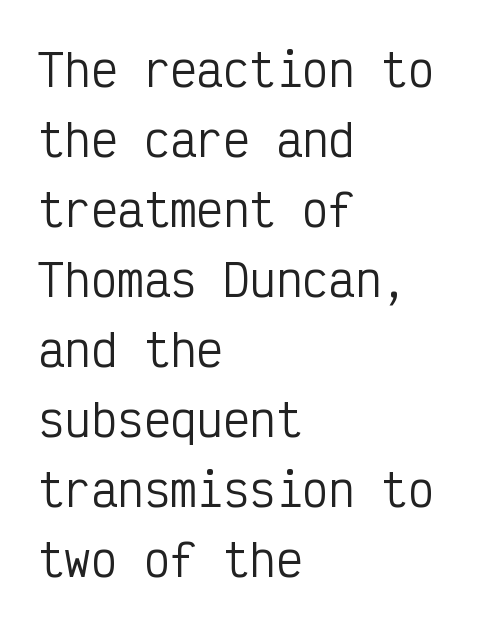
The image shows 44 px regular-weight, condensed sans-serif type, upright, monospaced; set left-aligned, normal line spacing (1.59x), normal letter spacing, not underlined; low stroke contrast and a medium x-height.
